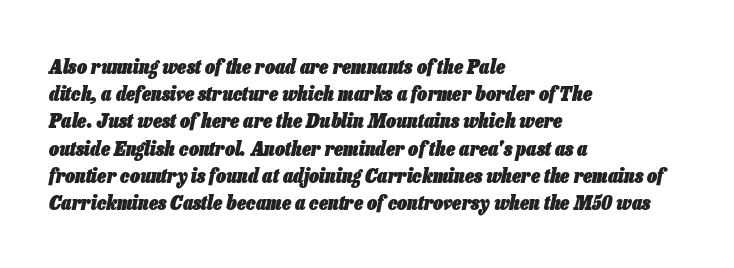
Q: Is the text bold? A: Yes.
Q: Is the text italic (slanted)? A: Yes, it leans right by about 13 degrees.
Q: Is the text underlined? A: No.
Q: How is the paragraph aligned? A: Left-aligned.
Q: Is the spacing between letters normal or unusually wide? A: Normal.
Q: Is the spacing between lines tight, normal or loose? A: Normal.
